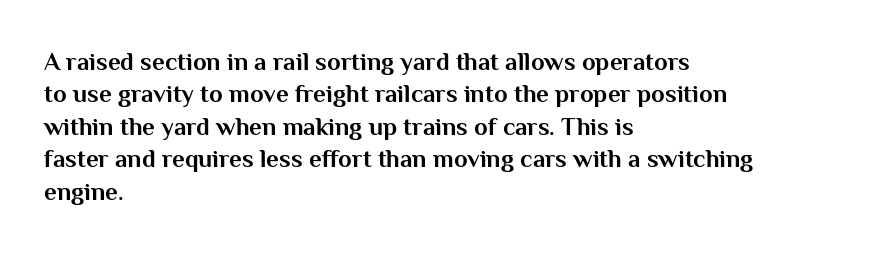
Q: Is the text bold? A: Yes.
Q: Is the text italic (slanted)? A: No, it is upright.
Q: Is the text underlined? A: No.
Q: How is the paragraph aligned? A: Left-aligned.
Q: Is the spacing between letters normal or unusually wide? A: Normal.
Q: Is the spacing between lines tight, normal or loose? A: Normal.
